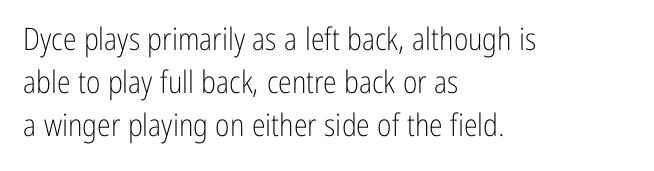
{"serif": "no", "italic": "no", "bold": "no", "weight": "light", "width": "condensed", "stroke_contrast": "low", "x_height": "medium", "monospaced": "no", "underline": "no", "align": "left", "line_spacing": "normal", "line_spacing_ratio": 1.38, "letter_spacing": "normal", "letter_spacing_em": 0.0, "glyph_px": 31}
